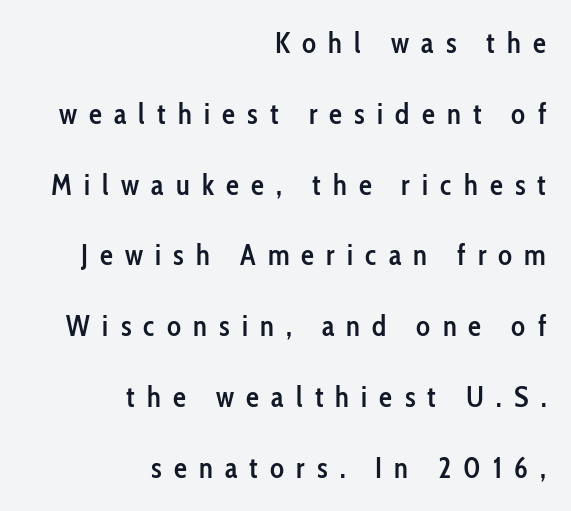
The image shows 29 px semibold, condensed sans-serif type, upright; set right-aligned, loose line spacing (2.44x), unusually wide letter spacing (+0.42 em), not underlined; low stroke contrast and a medium x-height.
